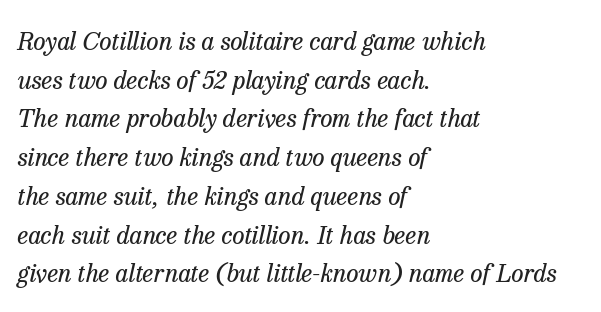
The image shows 25 px text type, italic (leaning right); set left-aligned, normal line spacing (1.55x), normal letter spacing, not underlined.
